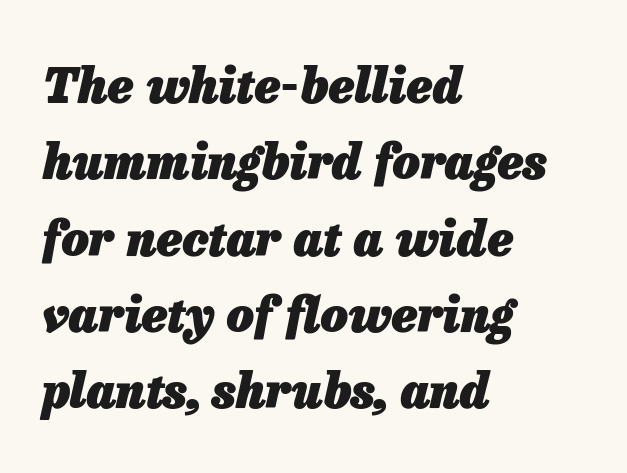
{"italic": "yes", "lean": "right", "slant_degrees": 13, "bold": "yes", "weight": "heavy", "width": "normal", "stroke_contrast": "low", "x_height": "medium", "monospaced": "no", "underline": "no", "align": "left", "line_spacing": "normal", "line_spacing_ratio": 1.59, "letter_spacing": "normal", "letter_spacing_em": 0.0, "glyph_px": 48}
